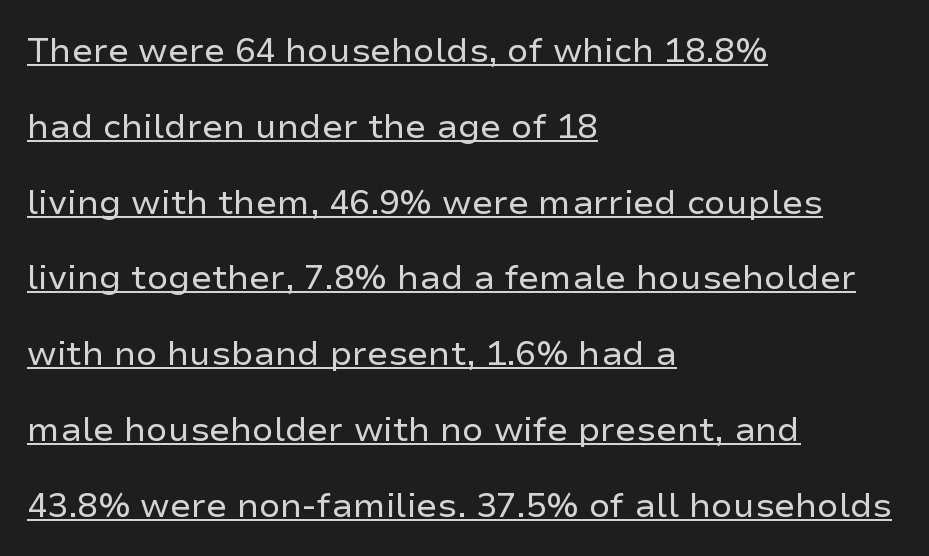
{"serif": "no", "italic": "no", "bold": "no", "weight": "regular", "width": "normal", "stroke_contrast": "low", "x_height": "medium", "monospaced": "no", "underline": "yes", "align": "left", "line_spacing": "loose", "line_spacing_ratio": 2.23, "letter_spacing": "normal", "letter_spacing_em": 0.0, "glyph_px": 34}
